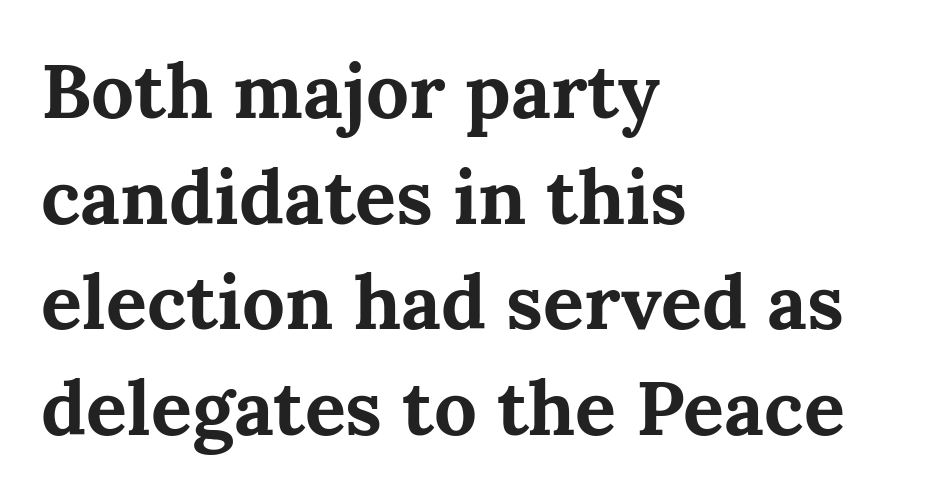
Q: Is the text bold? A: Yes.
Q: Is the text italic (slanted)? A: No, it is upright.
Q: Is the typeface a serif or a sans-serif typeface? A: Serif.
Q: Is the text underlined? A: No.
Q: How is the paragraph aligned? A: Left-aligned.
Q: Is the spacing between letters normal or unusually wide? A: Normal.
Q: Is the spacing between lines tight, normal or loose? A: Normal.
Q: Width (condensed, normal, or wide)? A: Normal.
Q: Stroke contrast? A: Medium.
Q: x-height? A: Medium.
Q: Monospaced? A: No.
